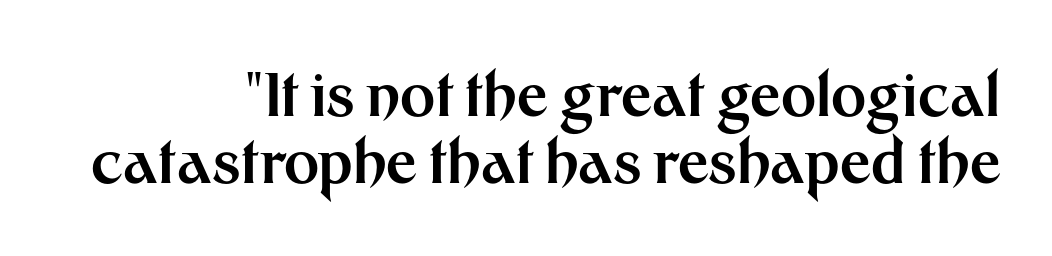
{"serif": "no", "italic": "no", "bold": "yes", "weight": "bold", "width": "normal", "stroke_contrast": "medium", "x_height": "medium", "monospaced": "no", "underline": "no", "align": "right", "line_spacing": "tight", "line_spacing_ratio": 1.12, "letter_spacing": "normal", "letter_spacing_em": 0.0, "glyph_px": 60}
